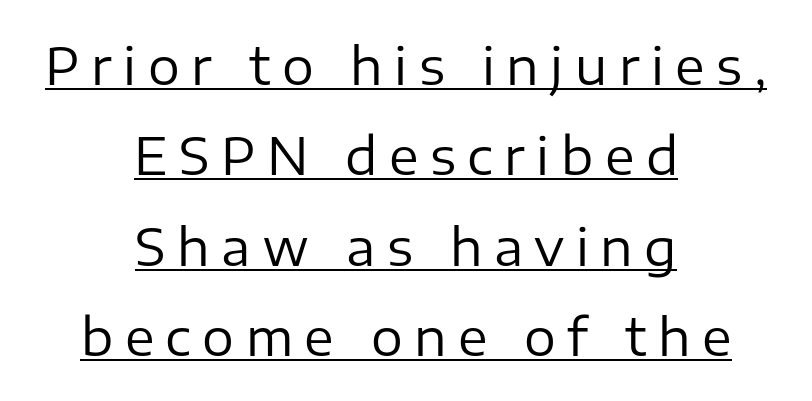
The image shows 50 px regular-weight sans-serif type, upright; set centered, line spacing 1.81x, unusually wide letter spacing (+0.23 em), underlined; low stroke contrast and a medium x-height.
